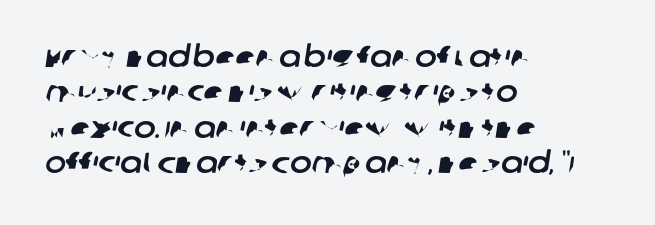
Q: Is the typeface a serif or a sans-serif typeface? A: Sans-serif.
Q: Is the text underlined? A: No.
Q: How is the paragraph aligned? A: Left-aligned.
Q: Is the spacing between letters normal or unusually wide? A: Normal.
Q: Width (condensed, normal, or wide)? A: Normal.
Q: Stroke contrast? A: Low.
Q: x-height? A: Large.
Q: Monospaced? A: No.
